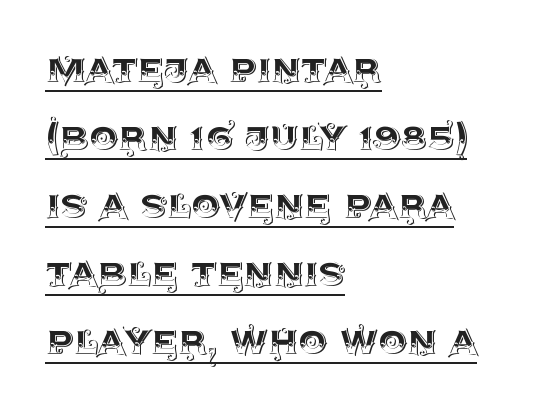
The image shows 46 px text type, upright; set left-aligned, normal line spacing (1.48x), normal letter spacing, underlined; a large x-height.
